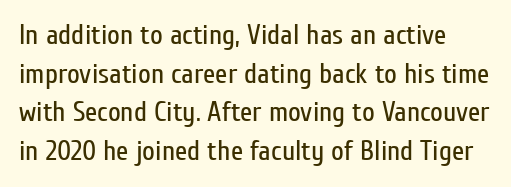
{"serif": "no", "italic": "no", "bold": "no", "weight": "regular", "width": "condensed", "stroke_contrast": "low", "x_height": "medium", "monospaced": "no", "underline": "no", "line_spacing": "normal", "line_spacing_ratio": 1.38, "letter_spacing": "normal", "letter_spacing_em": 0.0, "glyph_px": 28}
